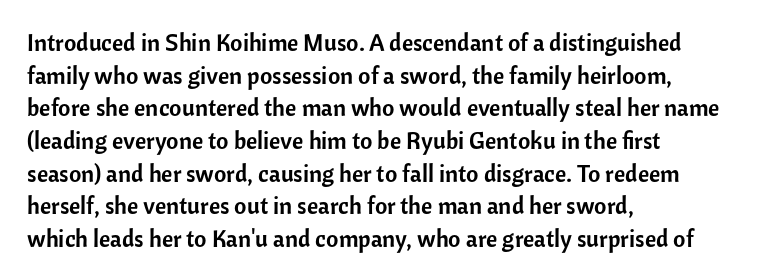
Q: Is the text italic (slanted)? A: No, it is upright.
Q: Is the text underlined? A: No.
Q: How is the paragraph aligned? A: Left-aligned.
Q: Is the spacing between letters normal or unusually wide? A: Normal.
Q: Is the spacing between lines tight, normal or loose? A: Normal.
